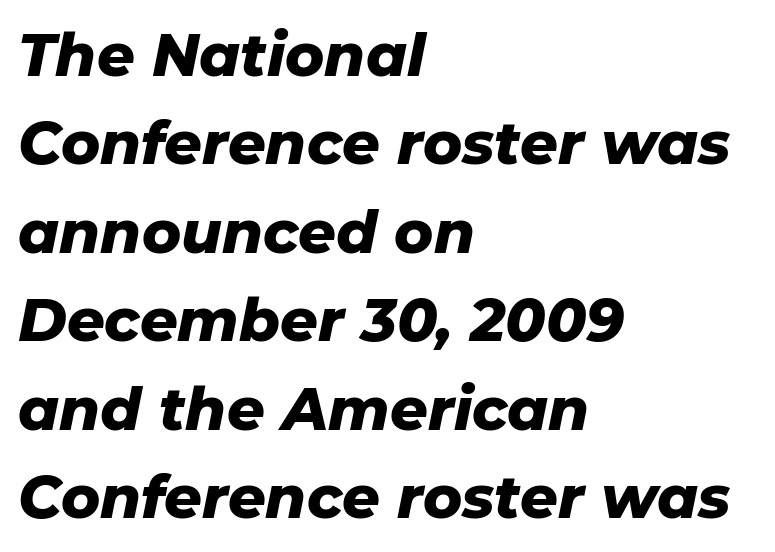
The image shows 59 px heavy type, italic (leaning right); set left-aligned, normal line spacing (1.5x), normal letter spacing, not underlined; low stroke contrast and a medium x-height.
